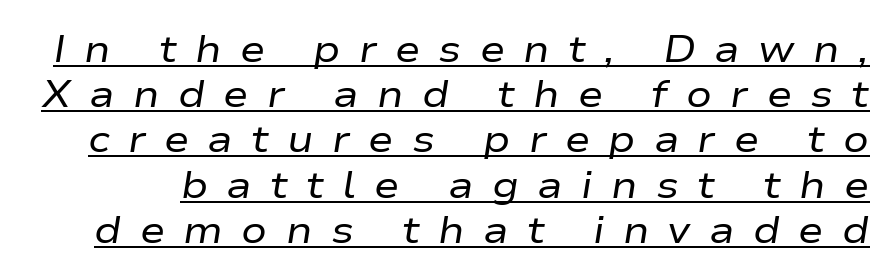
The image shows 38 px regular-weight, wide type, italic (leaning right); set line spacing 1.19x, unusually wide letter spacing (+0.48 em), underlined; low stroke contrast and a medium x-height.
